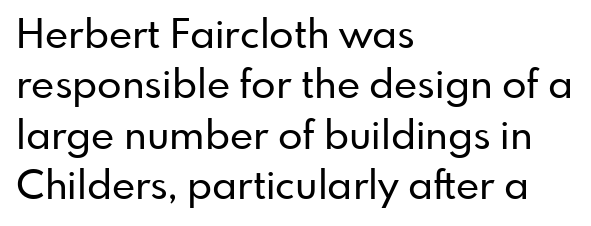
The image shows 40 px sans-serif type, upright; set left-aligned, normal line spacing (1.26x), normal letter spacing, not underlined; low stroke contrast and a small x-height.
